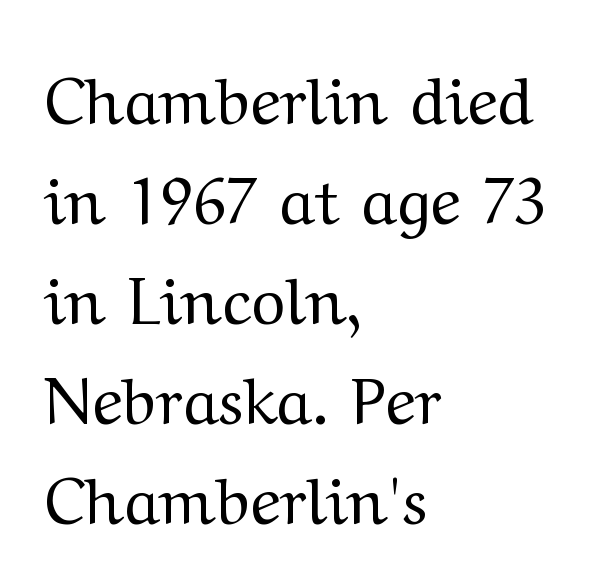
The image shows 65 px regular-weight, wide serif type, upright; set left-aligned, normal line spacing (1.54x), normal letter spacing, not underlined; medium stroke contrast and a medium x-height.
